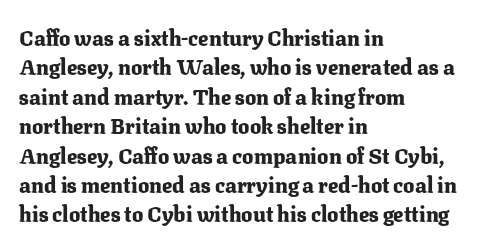
{"italic": "no", "bold": "yes", "underline": "no", "align": "left", "line_spacing": "normal", "line_spacing_ratio": 1.4, "letter_spacing": "normal", "letter_spacing_em": 0.0, "glyph_px": 21}
